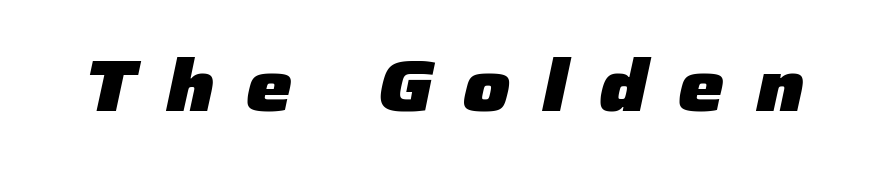
The image shows 73 px heavy type, italic (leaning right); set unusually wide letter spacing (+0.43 em), not underlined; low stroke contrast and a medium x-height.
